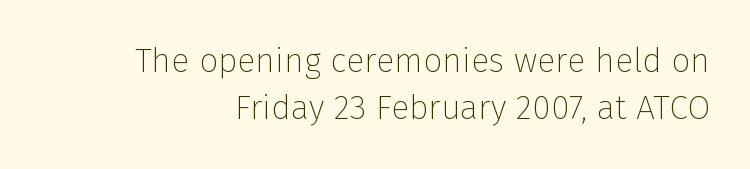
{"serif": "no", "italic": "no", "bold": "no", "weight": "thin", "width": "normal", "stroke_contrast": "low", "x_height": "medium", "monospaced": "no", "underline": "no", "line_spacing": "normal", "line_spacing_ratio": 1.38, "letter_spacing": "normal", "letter_spacing_em": 0.0, "glyph_px": 34}
